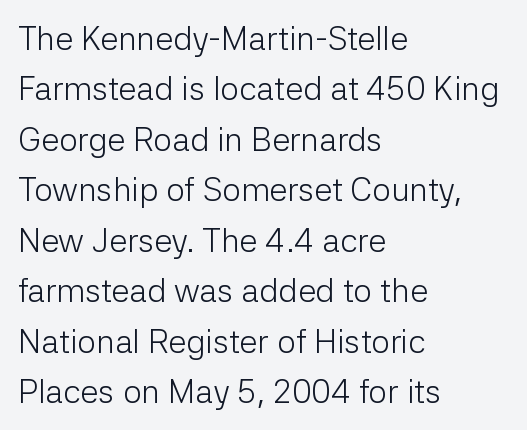
{"serif": "no", "italic": "no", "bold": "no", "weight": "light", "width": "normal", "stroke_contrast": "low", "x_height": "medium", "monospaced": "no", "underline": "no", "align": "left", "line_spacing": "normal", "line_spacing_ratio": 1.53, "letter_spacing": "normal", "letter_spacing_em": 0.0, "glyph_px": 33}
